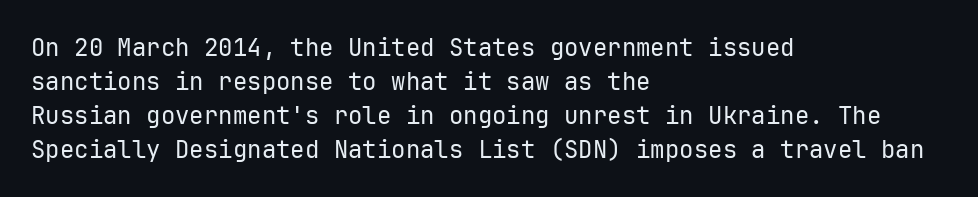
The image shows 24 px text type, upright; set left-aligned, normal line spacing (1.41x), normal letter spacing, not underlined.
